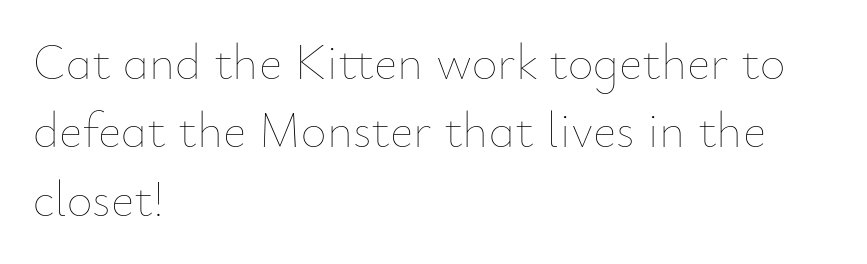
Q: Is the text bold? A: No.
Q: Is the text italic (slanted)? A: No, it is upright.
Q: Is the text underlined? A: No.
Q: How is the paragraph aligned? A: Left-aligned.
Q: Is the spacing between letters normal or unusually wide? A: Normal.
Q: Is the spacing between lines tight, normal or loose? A: Normal.
Q: Width (condensed, normal, or wide)? A: Normal.
Q: Stroke contrast? A: Low.
Q: x-height? A: Small.
Q: Monospaced? A: No.
